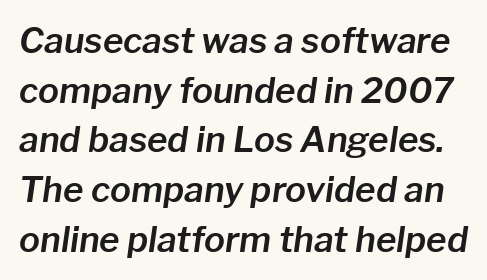
Q: Is the text italic (slanted)? A: Yes, it leans right by about 8 degrees.
Q: Is the text underlined? A: No.
Q: Is the spacing between letters normal or unusually wide? A: Normal.
Q: Is the spacing between lines tight, normal or loose? A: Normal.
Q: Width (condensed, normal, or wide)? A: Normal.
Q: Stroke contrast? A: Low.
Q: x-height? A: Medium.
Q: Monospaced? A: No.
